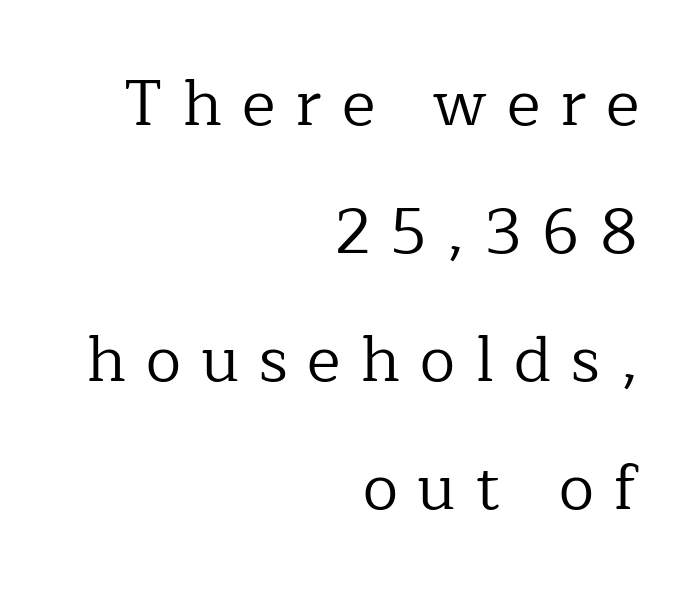
Baseline-to-baseline distance is far greater than the letter height. Letter spacing: wide. The compositor pushed each line to the right boundary. The letters look calm and open, with moderate or lighter stems.
